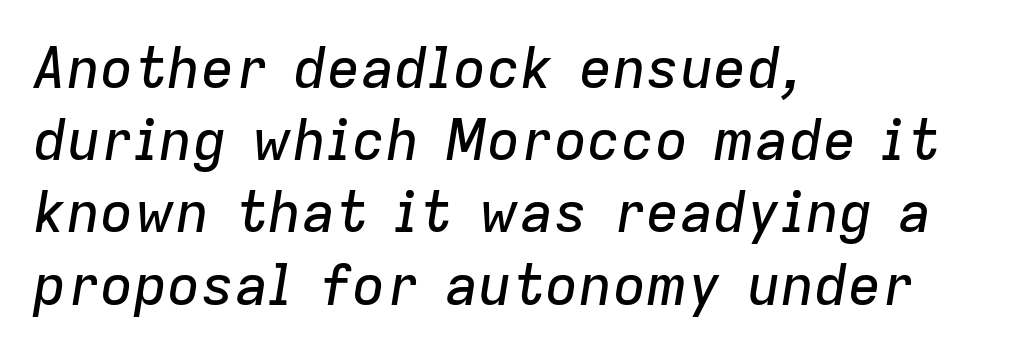
Q: Is the text italic (slanted)? A: Yes, it leans right by about 9 degrees.
Q: Is the text underlined? A: No.
Q: How is the paragraph aligned? A: Left-aligned.
Q: Is the spacing between letters normal or unusually wide? A: Normal.
Q: Is the spacing between lines tight, normal or loose? A: Normal.
Q: Width (condensed, normal, or wide)? A: Normal.
Q: Stroke contrast? A: Low.
Q: x-height? A: Medium.
Q: Monospaced? A: No.
